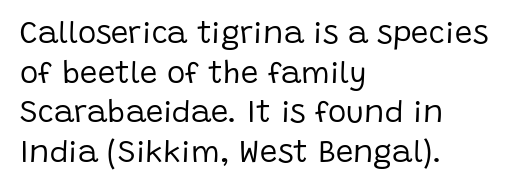
Check where the strokes stop: nothing finishes them off — pure sans. The words here are not underlined. The face used here is rendered with its standard letterfit. Varying glyph widths throughout — classic text-font behaviour. Which margin do the lines hug? The left one — the right edge is uneven. Is there much room between lines? A standard amount, neither cramped nor airy.
